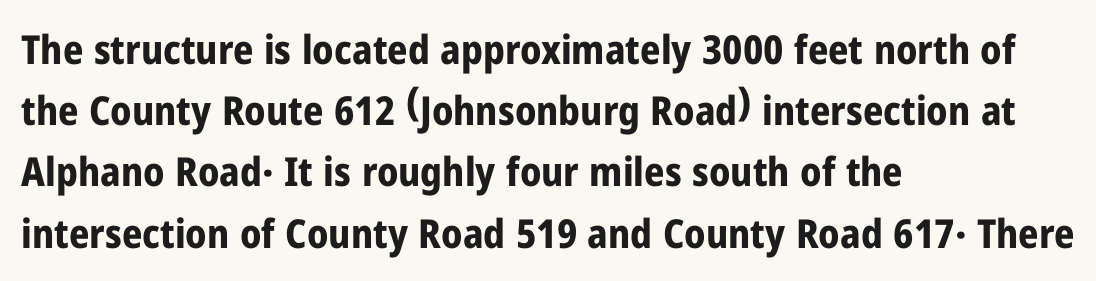
Visually the block forms a straight wall on the left and a jagged coastline on the right. Note the varied advance widths — an 'i' is clearly narrower than an 'm'. The letters carry no serifs — their stems end cleanly without finishing strokes. The words here are not underlined. This sample uses plain, unmodified letter spacing. Vertical spacing — default.
